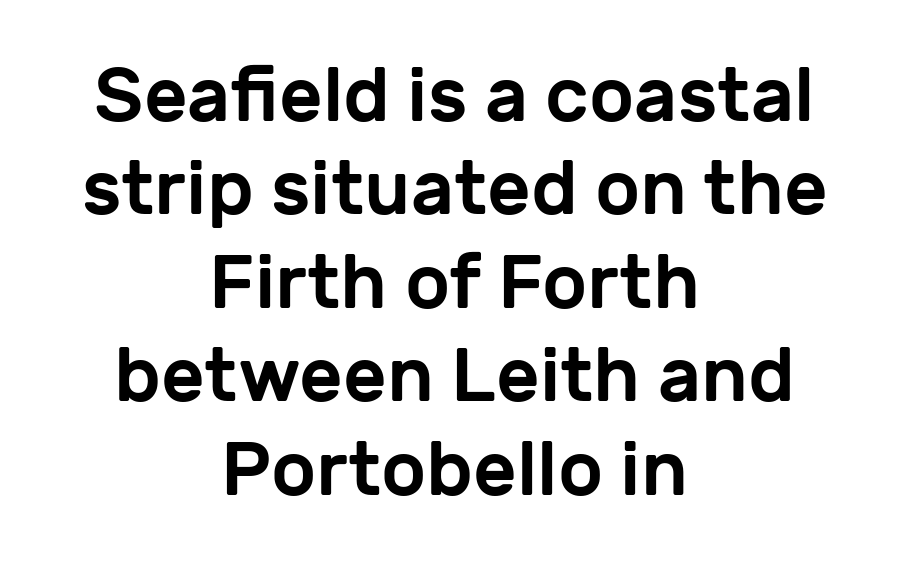
{"serif": "no", "italic": "no", "width": "normal", "stroke_contrast": "low", "x_height": "medium", "monospaced": "no", "underline": "no", "align": "center", "line_spacing_ratio": 1.23, "letter_spacing": "normal", "letter_spacing_em": 0.0, "glyph_px": 76}
